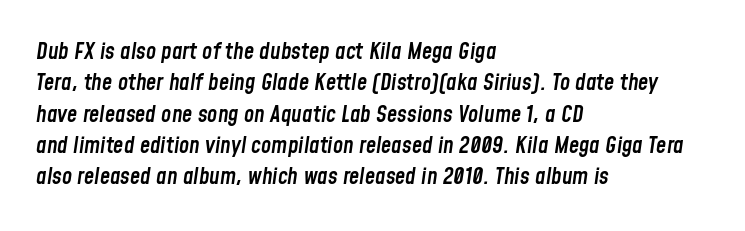
Does the leading feel generous? No, just average. The lines are quadded left. Nothing unusual about the tracking: characters are spaced as the font intends. Has an underline been added? It has not. Quick note: italic. The rendering uses a semibold face; strokes are thickened but not to full bold.
